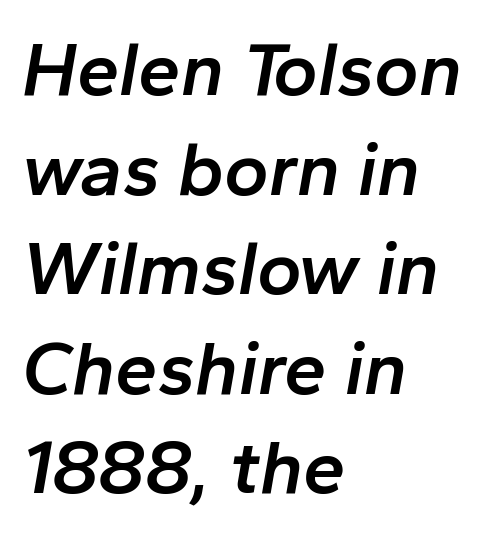
{"italic": "yes", "lean": "right", "slant_degrees": 10, "bold": "semi", "weight": "semibold", "width": "normal", "stroke_contrast": "low", "x_height": "medium", "monospaced": "no", "underline": "no", "align": "left", "line_spacing": "normal", "line_spacing_ratio": 1.31, "letter_spacing": "normal", "letter_spacing_em": 0.0, "glyph_px": 76}
